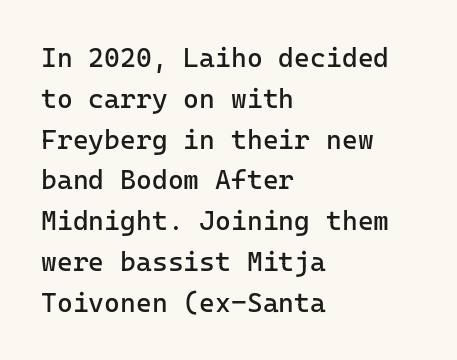
Q: Is the text bold? A: No.
Q: Is the text italic (slanted)? A: No, it is upright.
Q: Is the text underlined? A: No.
Q: How is the paragraph aligned? A: Left-aligned.
Q: Is the spacing between letters normal or unusually wide? A: Normal.
Q: Is the spacing between lines tight, normal or loose? A: Normal.
